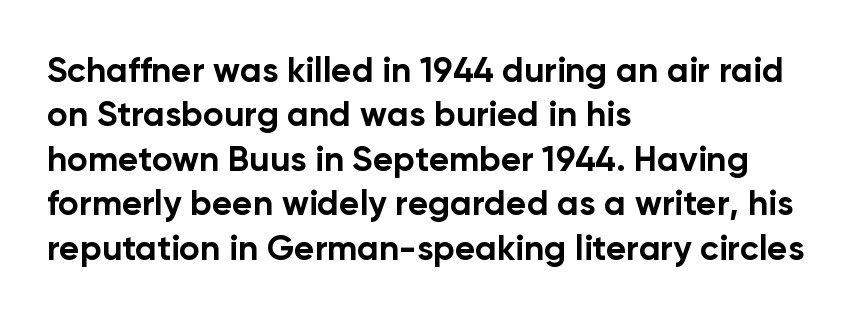
The letters advance in unequal steps, a hallmark of proportional type. Honestly, there is no underline to notice here at all. Does the type have serifs? No, each stem ends abruptly. This block has exactly the height ordinary leading produces. You'd pick this weight for a headline — it's a proper bold.
